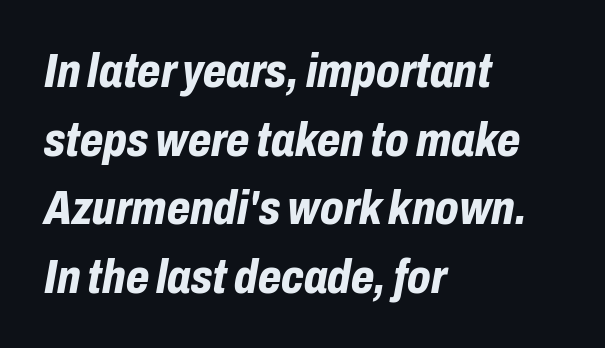
{"italic": "yes", "lean": "right", "slant_degrees": 10, "bold": "yes", "weight": "bold", "width": "condensed", "stroke_contrast": "low", "x_height": "medium", "monospaced": "no", "underline": "no", "align": "left", "line_spacing": "normal", "line_spacing_ratio": 1.43, "letter_spacing": "normal", "letter_spacing_em": 0.0, "glyph_px": 48}
